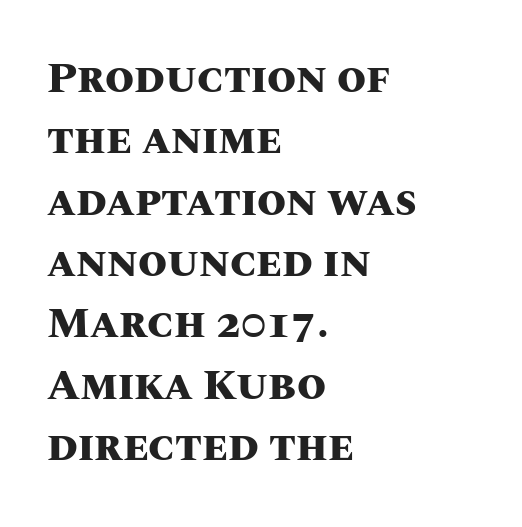
{"italic": "no", "bold": "yes", "weight": "heavy", "width": "normal", "stroke_contrast": "medium", "x_height": "large", "monospaced": "no", "underline": "no", "align": "left", "line_spacing": "normal", "line_spacing_ratio": 1.46, "letter_spacing": "normal", "letter_spacing_em": 0.0, "glyph_px": 42}
